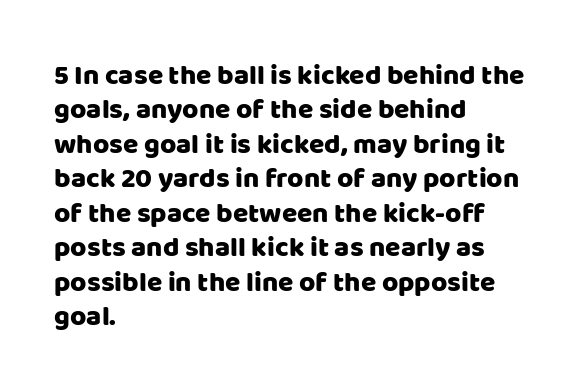
The image shows 28 px sans-serif type, upright; set left-aligned, line spacing 1.23x, normal letter spacing, not underlined; low stroke contrast and a large x-height.
